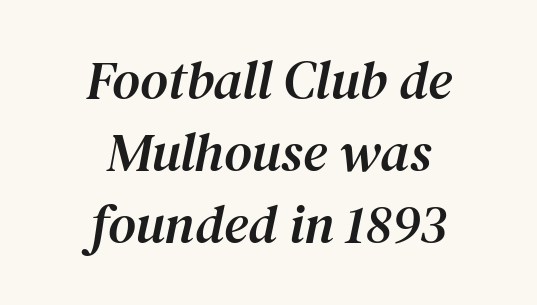
Q: Is the text italic (slanted)? A: Yes, it leans right by about 12 degrees.
Q: Is the typeface a serif or a sans-serif typeface? A: Serif.
Q: Is the text underlined? A: No.
Q: How is the paragraph aligned? A: Centered.
Q: Is the spacing between letters normal or unusually wide? A: Normal.
Q: Is the spacing between lines tight, normal or loose? A: Normal.
Q: Width (condensed, normal, or wide)? A: Normal.
Q: Stroke contrast? A: Medium.
Q: x-height? A: Medium.
Q: Monospaced? A: No.
